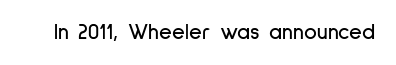
The image shows 22 px text type, upright; set normal letter spacing, not underlined.
